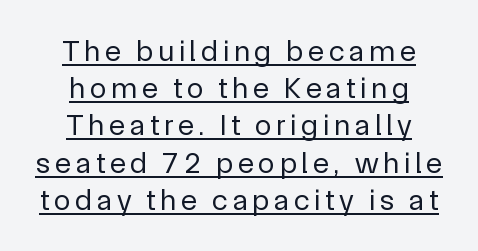
Q: Is the text bold? A: No.
Q: Is the text italic (slanted)? A: No, it is upright.
Q: Is the typeface a serif or a sans-serif typeface? A: Sans-serif.
Q: Is the text underlined? A: Yes.
Q: How is the paragraph aligned? A: Centered.
Q: Width (condensed, normal, or wide)? A: Normal.
Q: x-height? A: Medium.
Q: Monospaced? A: No.
